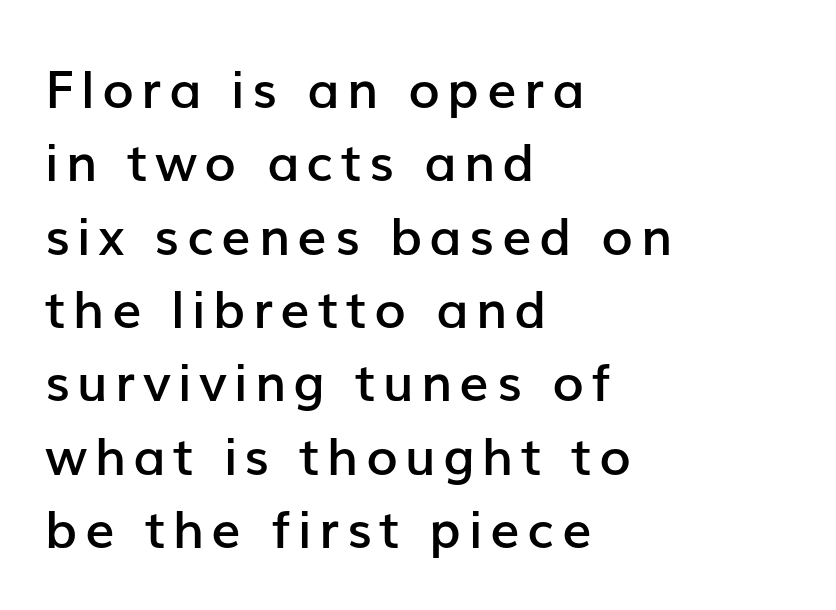
The image shows 52 px semibold sans-serif type, upright; set left-aligned, normal line spacing (1.41x), not underlined; low stroke contrast and a medium x-height.
